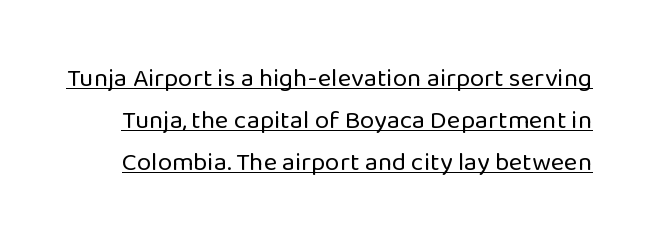
Q: Is the text bold? A: No.
Q: Is the text italic (slanted)? A: No, it is upright.
Q: Is the text underlined? A: Yes.
Q: Is the spacing between letters normal or unusually wide? A: Normal.
Q: Is the spacing between lines tight, normal or loose? A: Normal.
